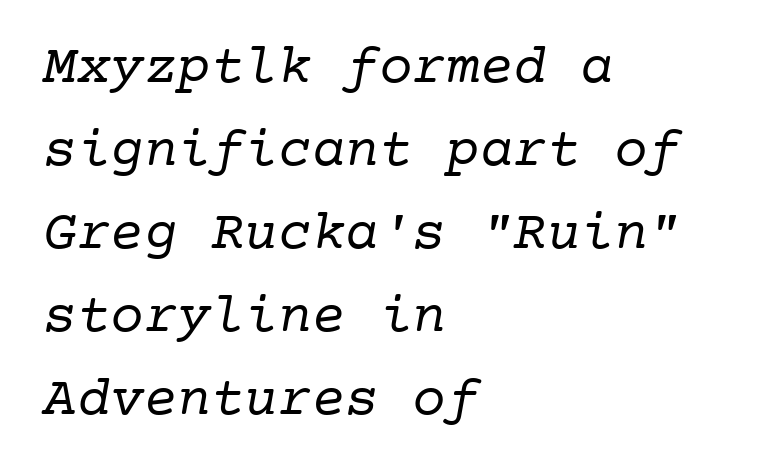
{"serif": "yes", "bold": "no", "weight": "regular", "width": "normal", "stroke_contrast": "low", "x_height": "medium", "monospaced": "yes", "underline": "no", "align": "left", "line_spacing": "normal", "line_spacing_ratio": 1.48, "letter_spacing": "normal", "letter_spacing_em": 0.0, "glyph_px": 56}
